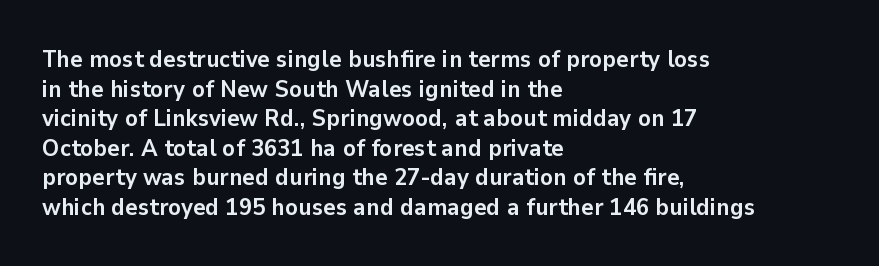
{"italic": "no", "bold": "yes", "underline": "no", "align": "left", "line_spacing_ratio": 1.23, "letter_spacing": "normal", "letter_spacing_em": 0.0, "glyph_px": 24}
